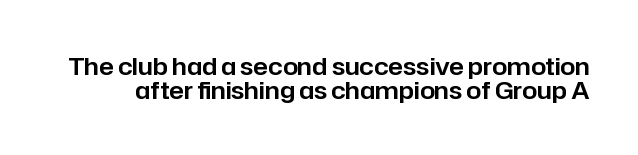
Q: Is the text italic (slanted)? A: No, it is upright.
Q: Is the text underlined? A: No.
Q: Is the spacing between letters normal or unusually wide? A: Normal.
Q: Is the spacing between lines tight, normal or loose? A: Tight.
